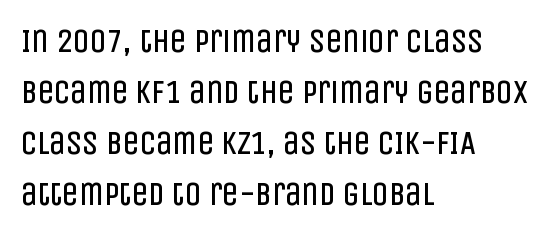
Q: Is the text bold? A: No.
Q: Is the text italic (slanted)? A: No, it is upright.
Q: Is the typeface a serif or a sans-serif typeface? A: Sans-serif.
Q: Is the text underlined? A: No.
Q: How is the paragraph aligned? A: Left-aligned.
Q: Is the spacing between letters normal or unusually wide? A: Normal.
Q: Is the spacing between lines tight, normal or loose? A: Normal.
Q: Width (condensed, normal, or wide)? A: Condensed.
Q: Stroke contrast? A: Low.
Q: x-height? A: Large.
Q: Monospaced? A: No.
